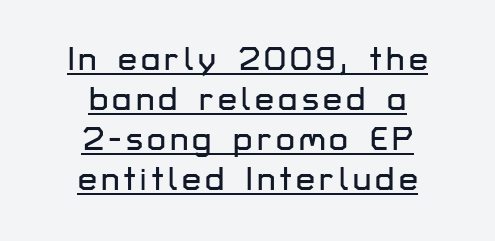
The image shows 34 px sans-serif type, upright; set centered, line spacing 1.18x, underlined; low stroke contrast and a medium x-height.
